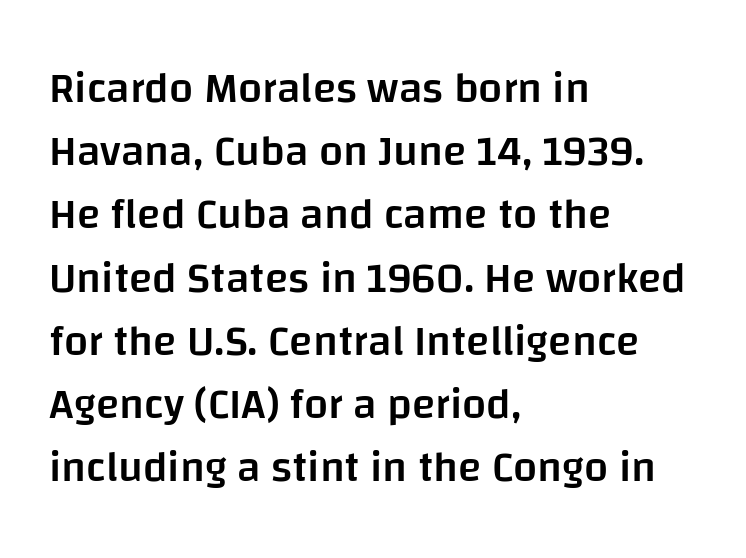
{"serif": "no", "italic": "no", "bold": "semi", "weight": "semibold", "width": "normal", "stroke_contrast": "low", "x_height": "large", "monospaced": "no", "underline": "no", "align": "left", "line_spacing": "normal", "line_spacing_ratio": 1.47, "letter_spacing": "normal", "letter_spacing_em": 0.0, "glyph_px": 43}
